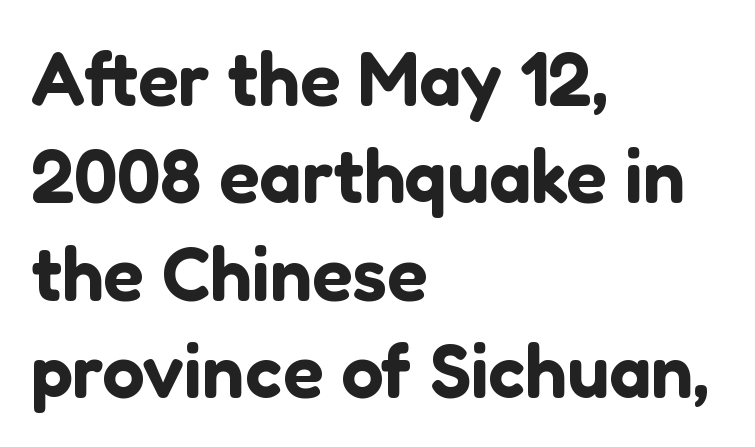
{"serif": "no", "italic": "no", "width": "normal", "stroke_contrast": "low", "x_height": "medium", "monospaced": "no", "underline": "no", "align": "left", "line_spacing": "normal", "line_spacing_ratio": 1.3, "letter_spacing": "normal", "letter_spacing_em": 0.0, "glyph_px": 75}
